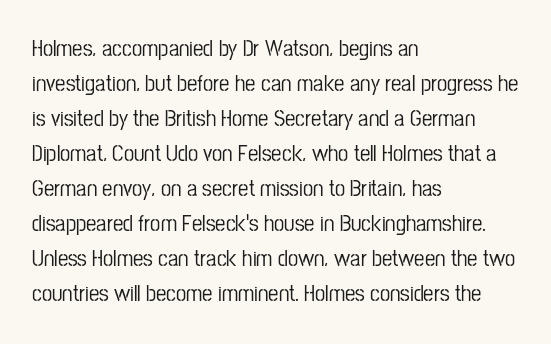
Left-aligned paragraph, ragged on the right. This sample uses an upright cut, with every glyph sitting square on the baseline. Only glyphs here, with clear space below each row. In terms of letterspacing, this is plain default setting. The line-height multiplier appears to be the usual default.
